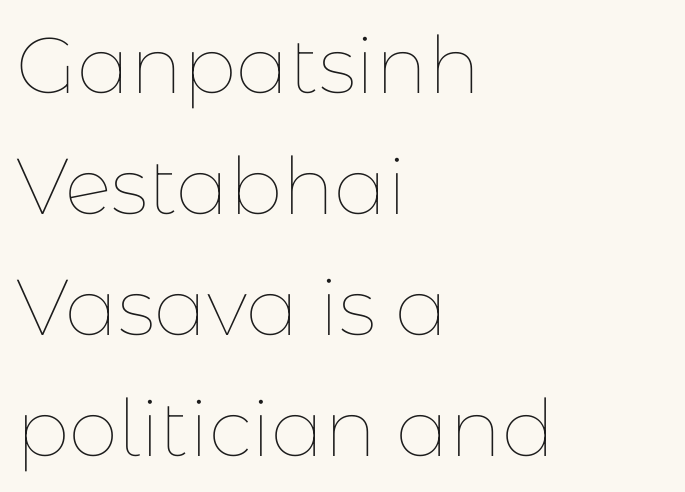
{"italic": "no", "bold": "no", "weight": "thin", "width": "normal", "stroke_contrast": "low", "x_height": "medium", "monospaced": "no", "underline": "no", "align": "left", "line_spacing": "normal", "line_spacing_ratio": 1.53, "letter_spacing": "normal", "letter_spacing_em": 0.0, "glyph_px": 79}
